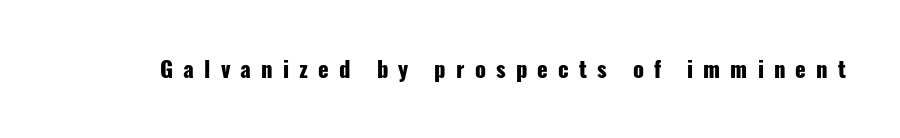
{"italic": "no", "bold": "yes", "underline": "no", "letter_spacing": "wide", "letter_spacing_em": 0.46, "glyph_px": 22}
